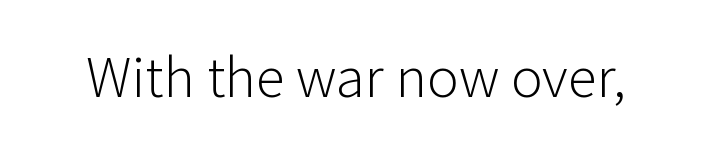
The image shows 59 px light sans-serif type, upright; set normal letter spacing, not underlined; low stroke contrast and a medium x-height.
